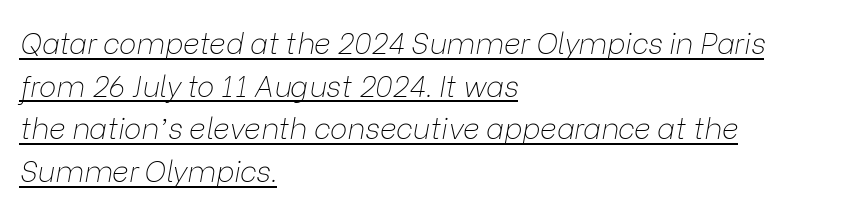
Q: Is the text bold? A: No.
Q: Is the text italic (slanted)? A: Yes, it leans right by about 9 degrees.
Q: Is the text underlined? A: Yes.
Q: How is the paragraph aligned? A: Left-aligned.
Q: Is the spacing between letters normal or unusually wide? A: Normal.
Q: Is the spacing between lines tight, normal or loose? A: Normal.
Q: Width (condensed, normal, or wide)? A: Normal.
Q: Stroke contrast? A: Low.
Q: x-height? A: Medium.
Q: Monospaced? A: No.
